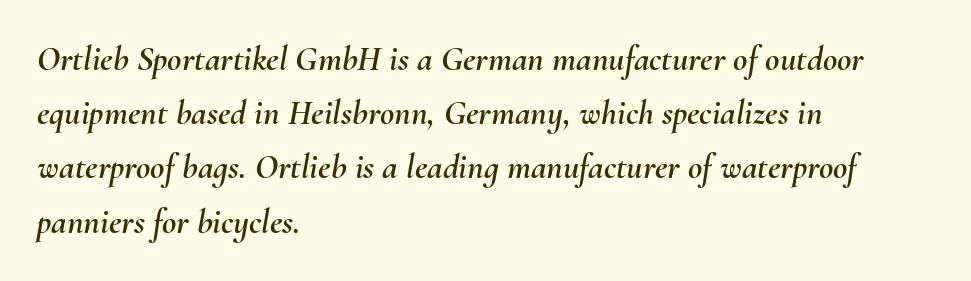
The image shows 35 px text type, italic (leaning right); set left-aligned, normal line spacing (1.55x), normal letter spacing, not underlined; medium stroke contrast and a small x-height.
